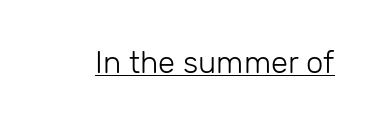
Q: Is the text bold? A: No.
Q: Is the text italic (slanted)? A: No, it is upright.
Q: Is the typeface a serif or a sans-serif typeface? A: Sans-serif.
Q: Is the text underlined? A: Yes.
Q: Is the spacing between letters normal or unusually wide? A: Normal.
Q: Width (condensed, normal, or wide)? A: Normal.
Q: Stroke contrast? A: Low.
Q: x-height? A: Medium.
Q: Monospaced? A: No.
